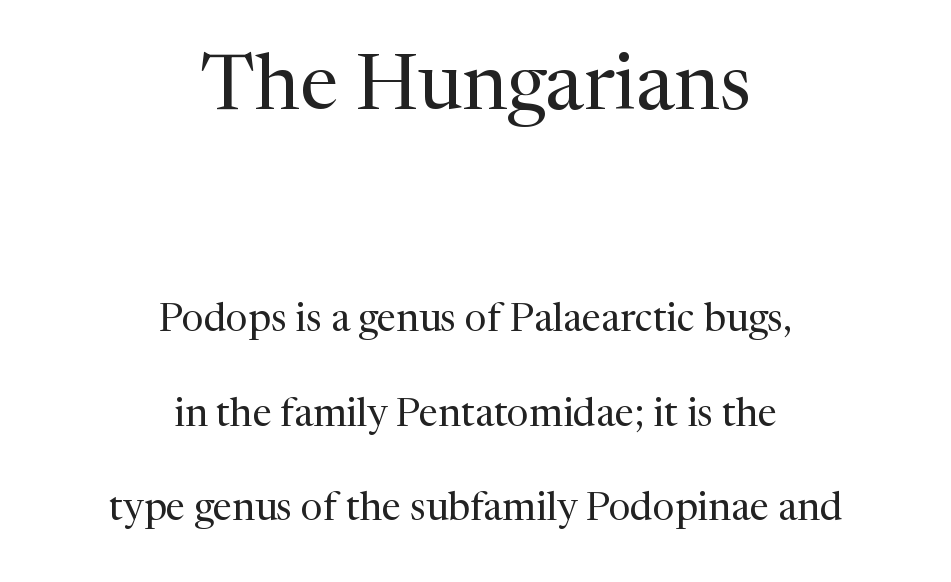
Q: Is the text bold? A: No.
Q: Is the text italic (slanted)? A: No, it is upright.
Q: Is the typeface a serif or a sans-serif typeface? A: Serif.
Q: Is the text underlined? A: No.
Q: How is the paragraph aligned? A: Centered.
Q: Is the spacing between letters normal or unusually wide? A: Normal.
Q: Is the spacing between lines tight, normal or loose? A: Loose.
Q: Which block of text is set in a larger size, the first (top) or the second (bottom)? A: The first (top) one.
Q: Width (condensed, normal, or wide)? A: Normal.
Q: Stroke contrast? A: Medium.
Q: x-height? A: Medium.
Q: Monospaced? A: No.
